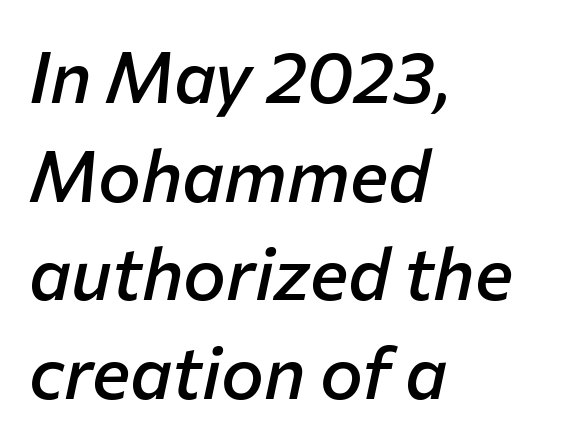
Q: Is the text bold? A: Semi-bold.
Q: Is the text italic (slanted)? A: Yes, it leans right by about 12 degrees.
Q: Is the text underlined? A: No.
Q: How is the paragraph aligned? A: Left-aligned.
Q: Is the spacing between letters normal or unusually wide? A: Normal.
Q: Is the spacing between lines tight, normal or loose? A: Normal.
Q: Width (condensed, normal, or wide)? A: Normal.
Q: Stroke contrast? A: Low.
Q: x-height? A: Medium.
Q: Monospaced? A: No.
